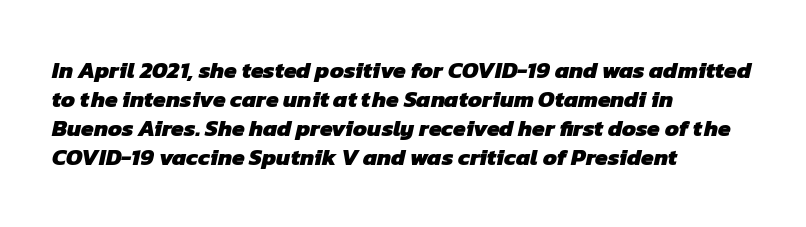
The image shows 23 px bold type; set left-aligned, normal line spacing (1.26x), normal letter spacing, not underlined.
